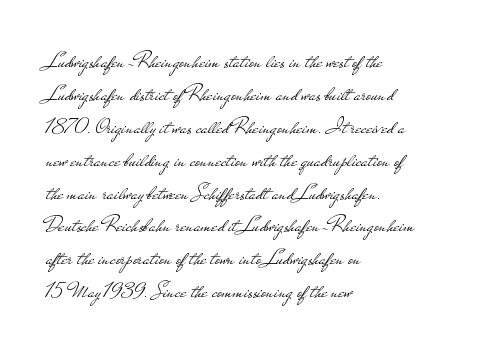
Honestly, the row spacing looks completely unremarkable. Caption: face not bold, strokes unweighted. This rendering features lettering with no underline. The setting favours the left margin, as ordinary paragraphs usually do.
